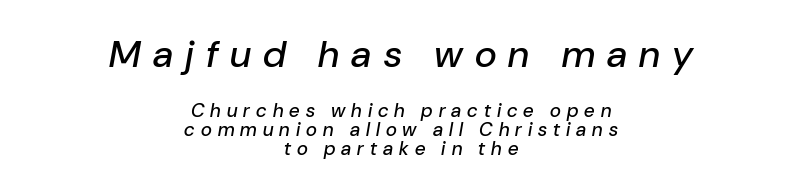
{"italic": "yes", "lean": "right", "slant_degrees": 10, "width": "normal", "stroke_contrast": "low", "x_height": "medium", "monospaced": "no", "underline": "no", "align": "center", "line_spacing": "tight", "line_spacing_ratio": 1.01, "letter_spacing": "wide", "letter_spacing_em": 0.32, "larger_block": "first", "size_ratio": 2.0, "glyph_px": 38}
